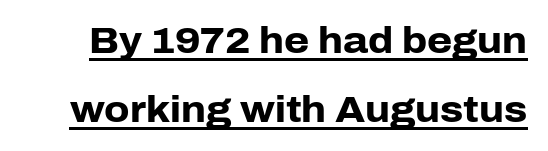
Q: Is the text bold? A: Yes.
Q: Is the text italic (slanted)? A: No, it is upright.
Q: Is the typeface a serif or a sans-serif typeface? A: Sans-serif.
Q: Is the text underlined? A: Yes.
Q: Is the spacing between letters normal or unusually wide? A: Normal.
Q: Is the spacing between lines tight, normal or loose? A: Loose.
Q: Width (condensed, normal, or wide)? A: Normal.
Q: Stroke contrast? A: Low.
Q: x-height? A: Medium.
Q: Monospaced? A: No.
